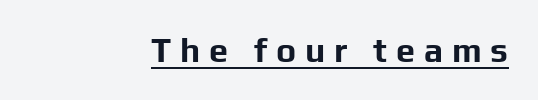
Q: Is the text bold? A: Yes.
Q: Is the text italic (slanted)? A: No, it is upright.
Q: Is the typeface a serif or a sans-serif typeface? A: Sans-serif.
Q: Is the text underlined? A: Yes.
Q: How is the paragraph aligned? A: Right-aligned.
Q: Is the spacing between letters normal or unusually wide? A: Unusually wide.
Q: Width (condensed, normal, or wide)? A: Normal.
Q: Stroke contrast? A: Low.
Q: x-height? A: Medium.
Q: Monospaced? A: No.
